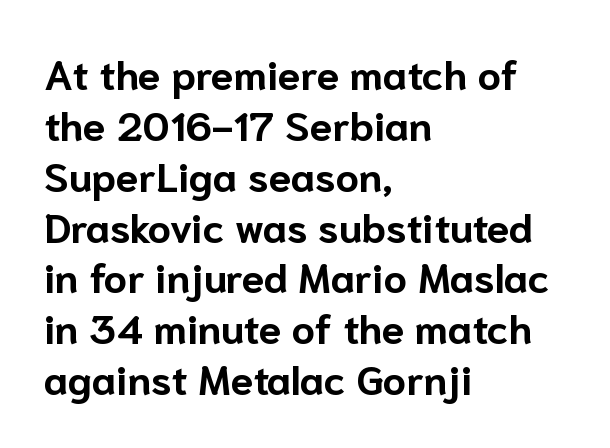
{"serif": "no", "italic": "no", "bold": "yes", "weight": "bold", "width": "normal", "stroke_contrast": "low", "x_height": "medium", "monospaced": "no", "underline": "no", "align": "left", "line_spacing_ratio": 1.24, "letter_spacing": "normal", "letter_spacing_em": 0.0, "glyph_px": 41}
